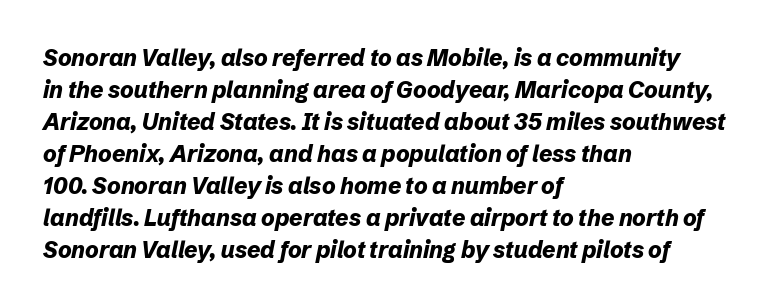
Q: Is the text bold? A: Yes.
Q: Is the text italic (slanted)? A: Yes, it leans right by about 12 degrees.
Q: Is the text underlined? A: No.
Q: How is the paragraph aligned? A: Left-aligned.
Q: Is the spacing between letters normal or unusually wide? A: Normal.
Q: Is the spacing between lines tight, normal or loose? A: Normal.
